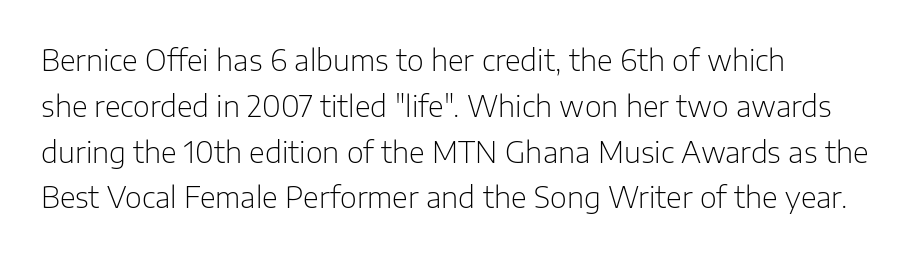
A typesetter would call this proportional, since set widths differ per character. This sample keeps an unexceptional amount of space between lines. The face used here is rendered with its standard letterfit. Where is the straight margin? On the left. The typeface chosen for these lines omits serifs. Unbolded letterforms with no extra heft.
